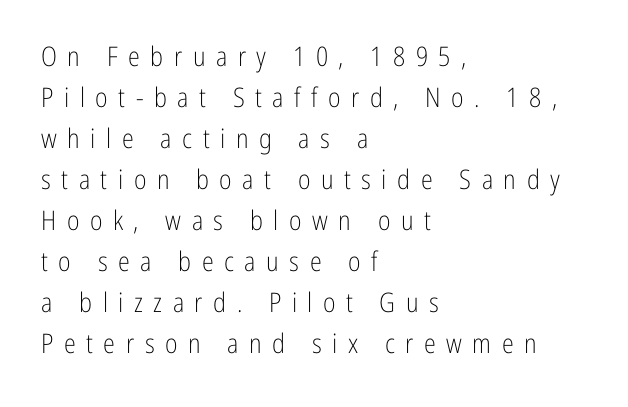
Casual observation: everything's shoved over to the left. Designer's note — italics off, roman on. This reads as an unemphasized weight, regular at the heaviest. This sample uses expanded letter spacing, leaving extra air between glyphs.
